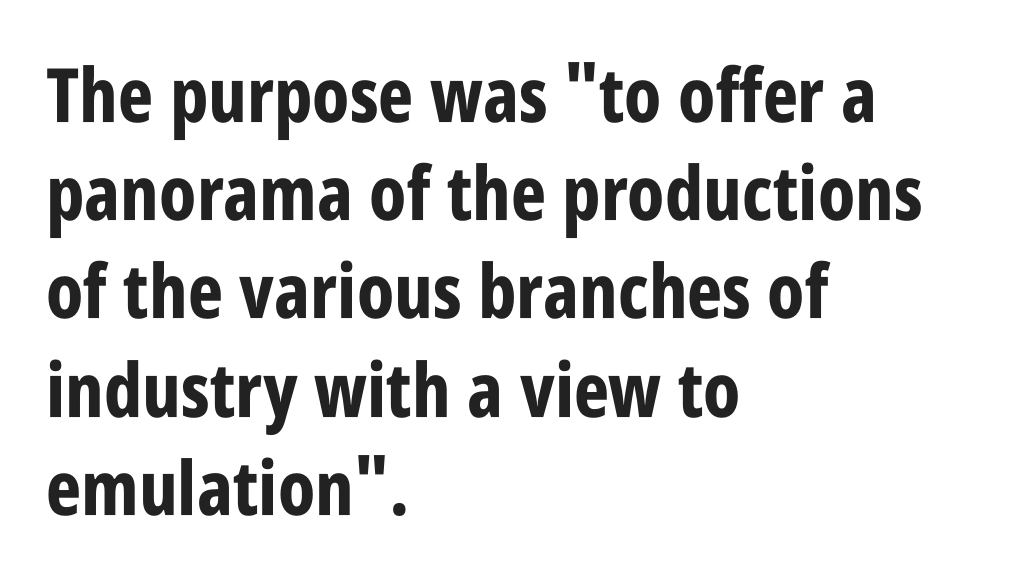
No word sits above an underline. The line texture is even and compact thanks to regular tracking. In terms of letterform style, serifs are entirely absent. Its strokes are broad and dark, the hallmark of bold type. Baseline-to-baseline distance is the conventional proportion of letter height.
